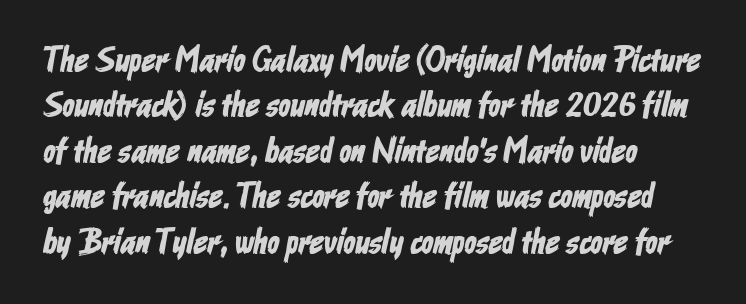
{"serif": "no", "width": "condensed", "stroke_contrast": "low", "x_height": "medium", "monospaced": "no", "underline": "no", "align": "left", "line_spacing": "normal", "line_spacing_ratio": 1.3, "letter_spacing": "normal", "letter_spacing_em": 0.0, "glyph_px": 35}
